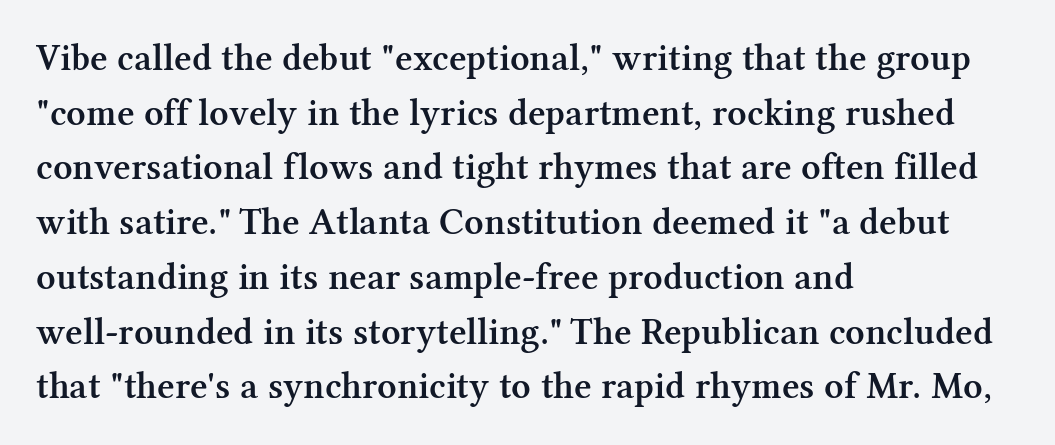
This is serif lettering, the kind often seen in printed books. This is the regular roman posture of the typeface. Each letter keeps its own natural width here, so spacing adapts to shape. Compared with typical body copy, the letter spacing here is the same. The sample has been set in demibold, a notch under bold. In CSS terms this would be text-align: left.
